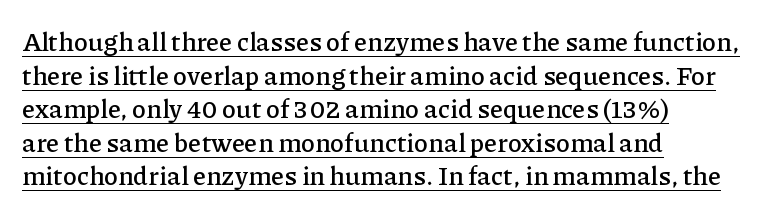
In terms of leading, this rendering sits right in the middle. The paragraph shown leans on its left margin. What stands out about the letter spacing? Nothing — it is the standard amount. This sample uses an upright cut, with every glyph sitting square on the baseline. Emphasis is given by a line drawn under the lettering.
